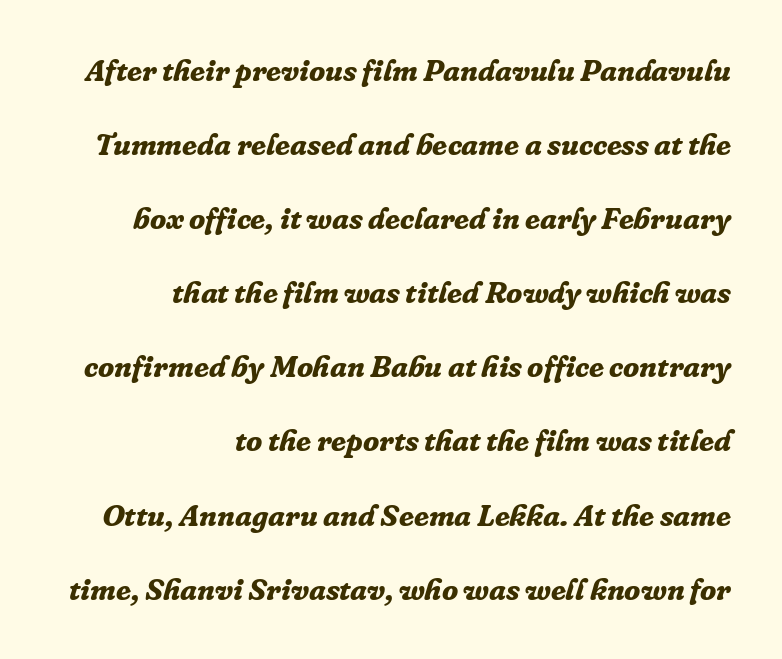
As a designer I'd log this as weight 700, bold. Small tapered or slab feet sit at the stroke ends, so this counts as serif. These lines are rendered in a variable-pitch font. The axis of the letterforms is tilted away from vertical. Check under the words: just untouched page.
